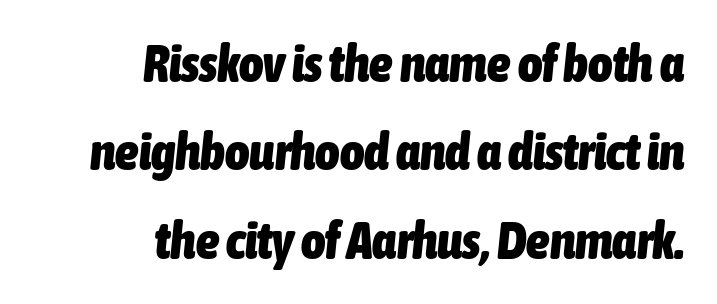
Italic: yes, the glyphs are oblique. How heavy is the stroke? Heavy — this is a bold. The passage shown is not underscored anywhere. The passage shown is typed in a proportional face where columns would drift. Letter spacing: default. Typeset ragged left — the right edge is the straight one.
